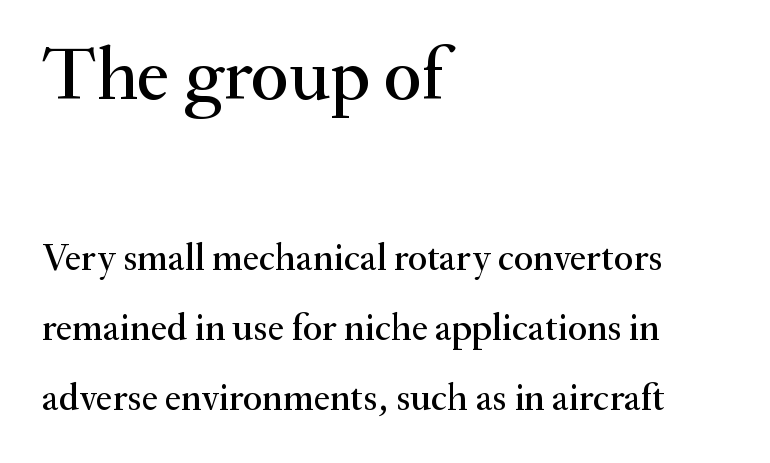
Q: Is the text italic (slanted)? A: No, it is upright.
Q: Is the typeface a serif or a sans-serif typeface? A: Serif.
Q: Is the text underlined? A: No.
Q: How is the paragraph aligned? A: Left-aligned.
Q: Is the spacing between letters normal or unusually wide? A: Normal.
Q: Which block of text is set in a larger size, the first (top) or the second (bottom)? A: The first (top) one.
Q: Width (condensed, normal, or wide)? A: Normal.
Q: Stroke contrast? A: Medium.
Q: x-height? A: Small.
Q: Monospaced? A: No.
